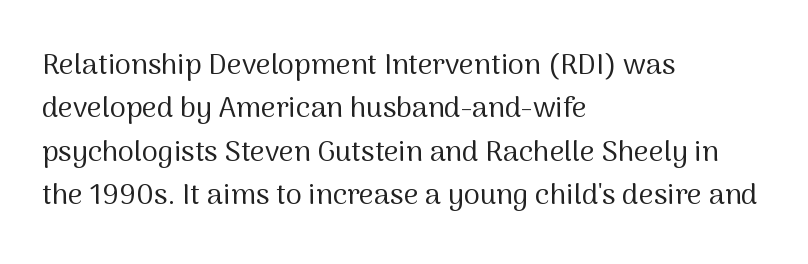
The image shows 29 px regular-weight sans-serif type, upright; set left-aligned, normal line spacing (1.5x), normal letter spacing, not underlined; medium stroke contrast and a medium x-height.
